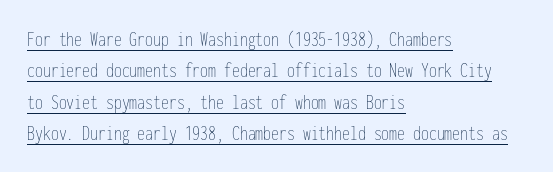
{"italic": "no", "bold": "no", "underline": "yes", "align": "left", "line_spacing": "normal", "line_spacing_ratio": 1.5, "letter_spacing": "normal", "letter_spacing_em": 0.0, "glyph_px": 21}
